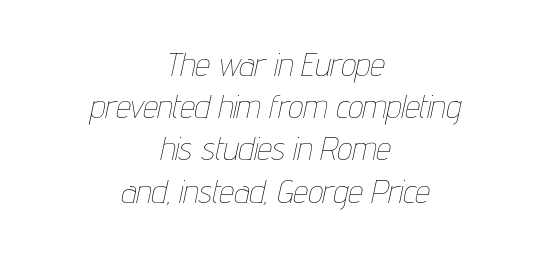
Every character sits at an angle, as italics do. The passage shown is not bold in any degree. Check the space under the baseline: it is left empty. Vertically, the passage feels balanced, rows spaced as you'd expect. The type is set solid horizontally, with unmodified tracking.
